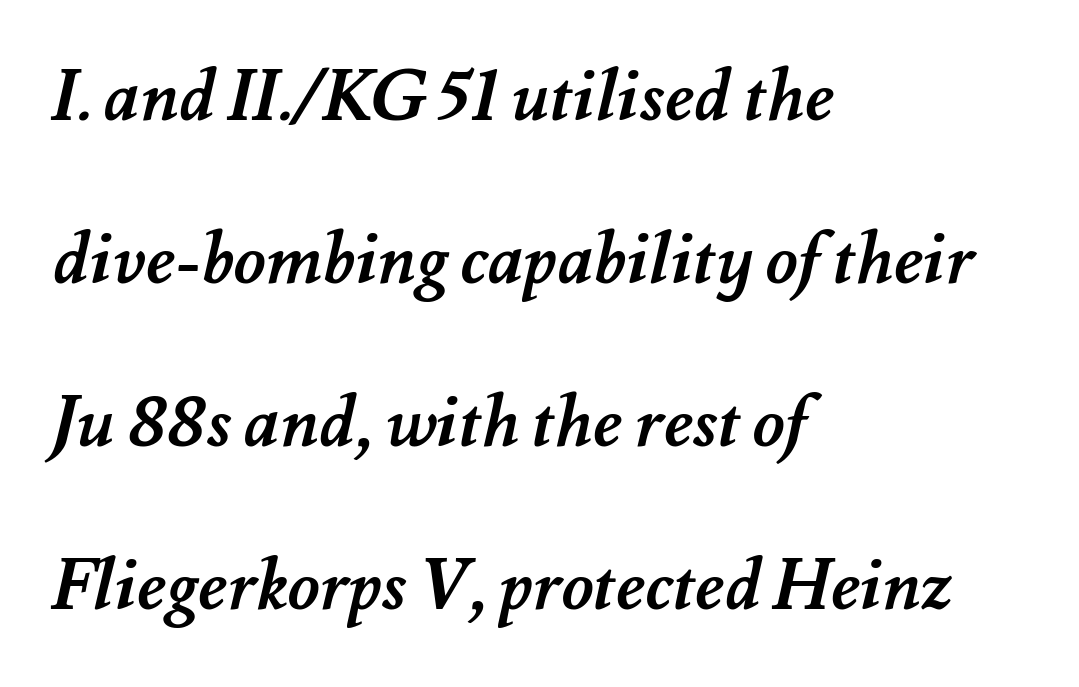
The image shows 70 px semibold type; set left-aligned, loose line spacing (2.33x), normal letter spacing, not underlined; medium stroke contrast and a small x-height.
